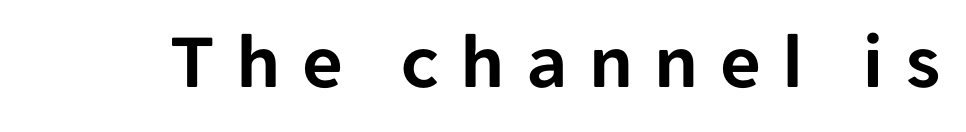
{"serif": "no", "italic": "no", "width": "normal", "stroke_contrast": "low", "x_height": "medium", "monospaced": "no", "underline": "no", "letter_spacing": "wide", "letter_spacing_em": 0.27, "glyph_px": 79}
